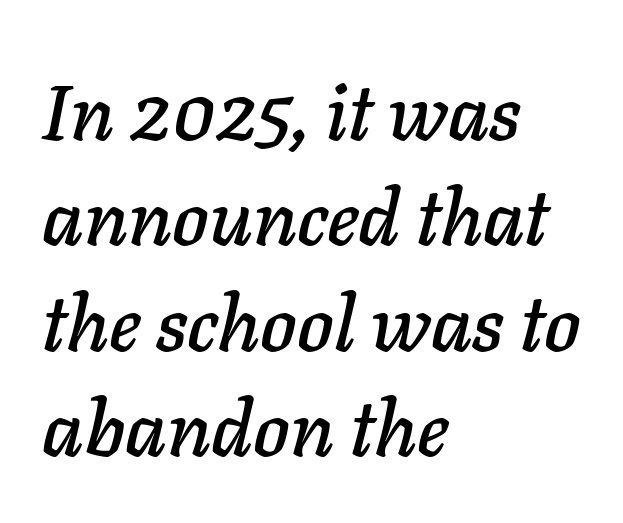
Q: Is the text italic (slanted)? A: Yes, it leans right by about 11 degrees.
Q: Is the text underlined? A: No.
Q: How is the paragraph aligned? A: Left-aligned.
Q: Is the spacing between letters normal or unusually wide? A: Normal.
Q: Is the spacing between lines tight, normal or loose? A: Normal.
Q: Width (condensed, normal, or wide)? A: Normal.
Q: Stroke contrast? A: Low.
Q: x-height? A: Medium.
Q: Monospaced? A: No.
